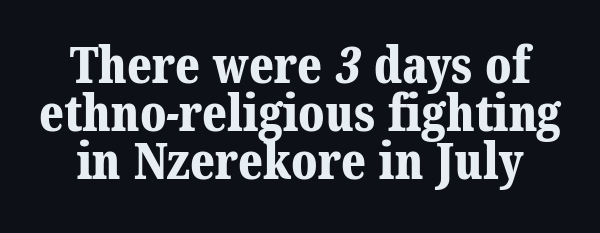
Q: Is the text bold? A: Yes.
Q: Is the typeface a serif or a sans-serif typeface? A: Serif.
Q: Is the text underlined? A: No.
Q: How is the paragraph aligned? A: Centered.
Q: Is the spacing between letters normal or unusually wide? A: Normal.
Q: Is the spacing between lines tight, normal or loose? A: Tight.
Q: Width (condensed, normal, or wide)? A: Normal.
Q: Stroke contrast? A: Medium.
Q: x-height? A: Medium.
Q: Monospaced? A: No.
